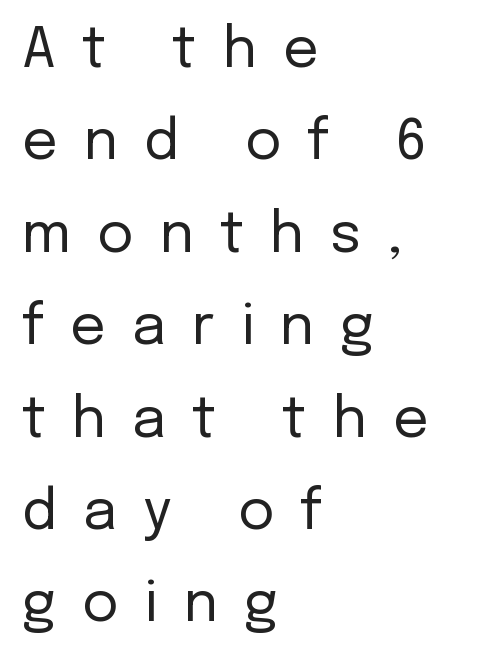
Q: Is the text bold? A: No.
Q: Is the text italic (slanted)? A: No, it is upright.
Q: Is the typeface a serif or a sans-serif typeface? A: Sans-serif.
Q: Is the text underlined? A: No.
Q: How is the paragraph aligned? A: Left-aligned.
Q: Is the spacing between letters normal or unusually wide? A: Unusually wide.
Q: Is the spacing between lines tight, normal or loose? A: Normal.
Q: Width (condensed, normal, or wide)? A: Normal.
Q: Stroke contrast? A: Low.
Q: x-height? A: Medium.
Q: Monospaced? A: No.
